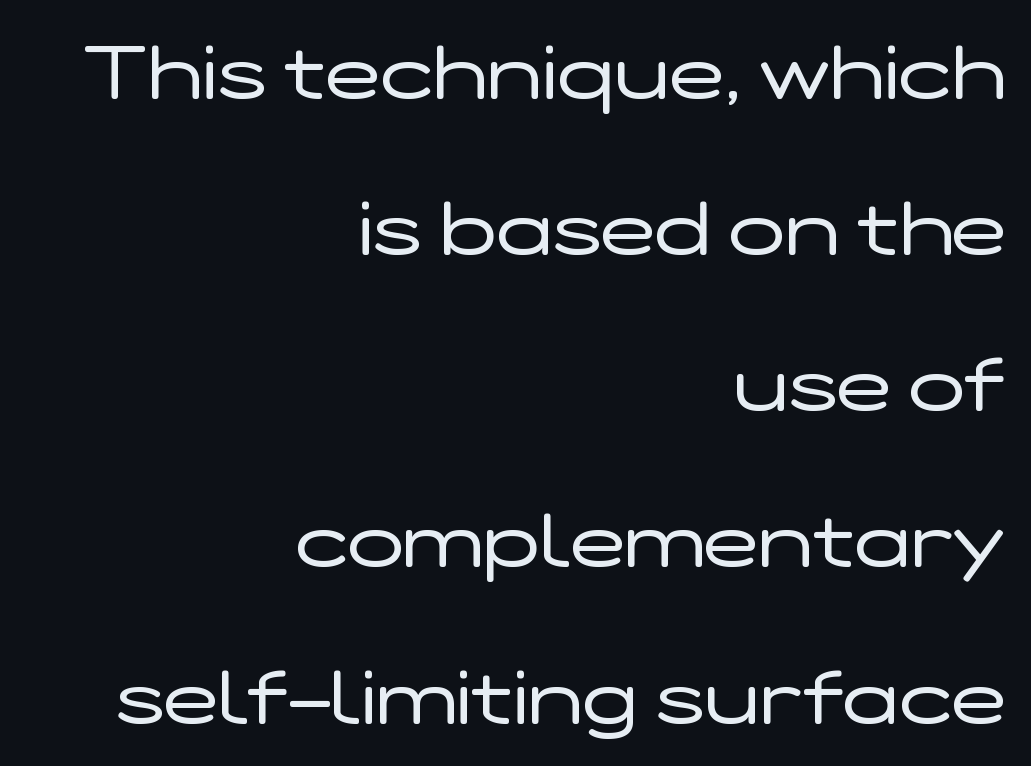
The image shows 74 px regular-weight, wide sans-serif type, upright; set right-aligned, loose line spacing (2.11x), normal letter spacing, not underlined; low stroke contrast and a medium x-height.
